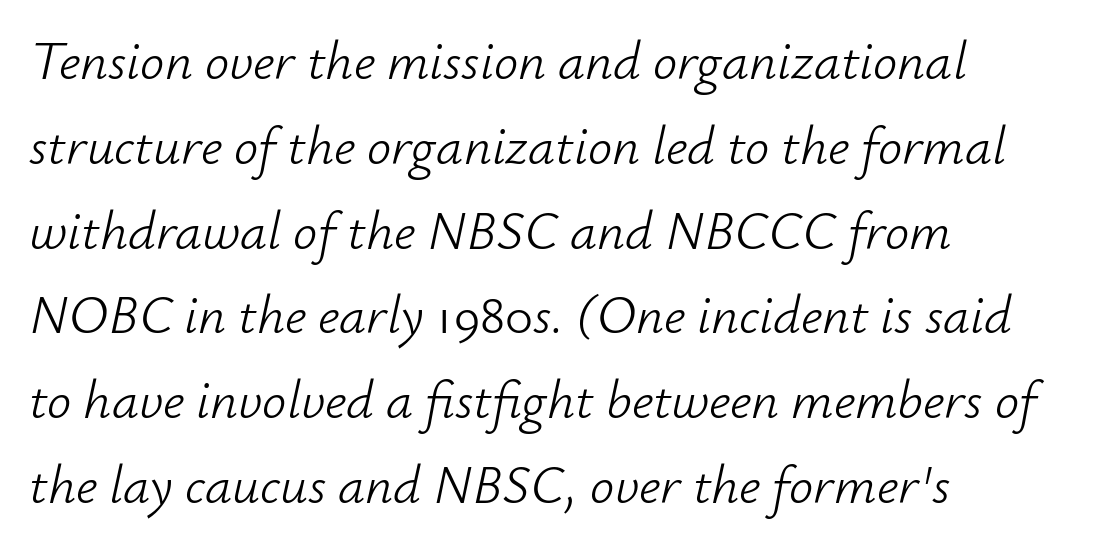
The image shows 54 px light type, italic (leaning right); set left-aligned, normal line spacing (1.57x), normal letter spacing, not underlined; low stroke contrast and a small x-height.
